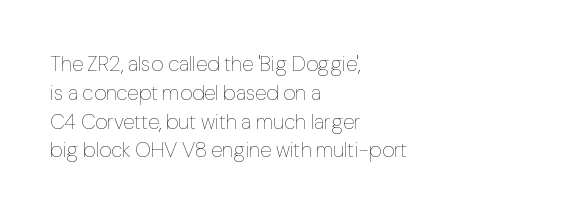
Q: Is the text bold? A: No.
Q: Is the text italic (slanted)? A: No, it is upright.
Q: Is the text underlined? A: No.
Q: How is the paragraph aligned? A: Left-aligned.
Q: Is the spacing between letters normal or unusually wide? A: Normal.
Q: Is the spacing between lines tight, normal or loose? A: Normal.
